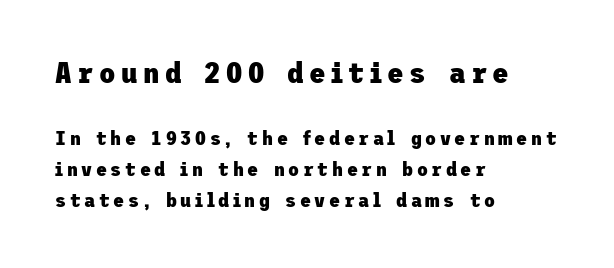
Are there feet on the stems? There aren't — it's a sans. The first block has been scaled up relative to the second. The lettering holds an erect, upright posture throughout. Honestly, the row spacing looks completely unremarkable. The words here are not underlined.
